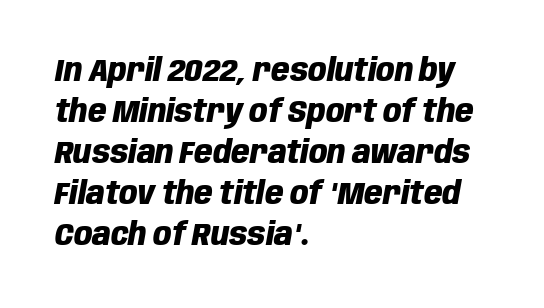
A classic flush-left, rag-right setting is used for this passage. The rendering uses natural spacing where letterforms have individual widths. Compared with typical paragraphs, the rows here are spaced about the same. Heavy, bold letterforms. Slanted lettering throughout. Nobody touched the tracking dial on this one.
